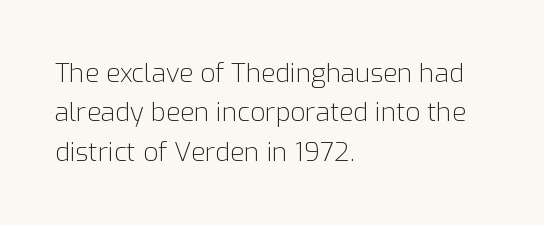
A typesetter would mark this as roman, not italic. Does the leading feel generous? No, just average. The typesetter chose a ragged-right arrangement here. The gaps between neighbouring characters are ordinary and unremarkable. Is this a heavy cut? Hardly; it is regular or lighter. The space directly below the letters is spotless.
